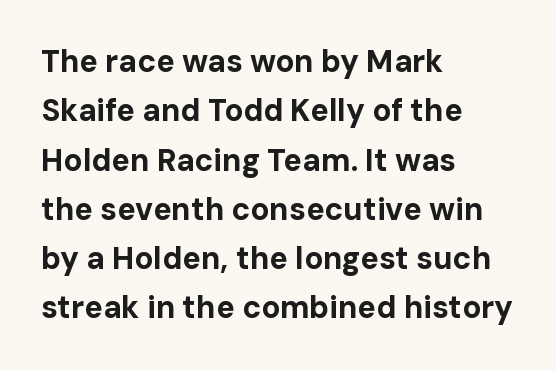
{"serif": "no", "italic": "no", "bold": "yes", "weight": "bold", "width": "normal", "stroke_contrast": "low", "x_height": "medium", "monospaced": "no", "underline": "no", "align": "left", "line_spacing": "normal", "line_spacing_ratio": 1.59, "letter_spacing": "normal", "letter_spacing_em": 0.0, "glyph_px": 31}
